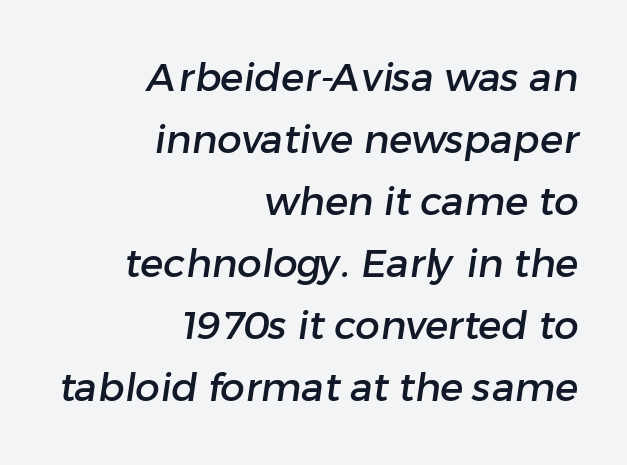
You could not count columns in this text — the font is proportionally spaced. Line endings align vertically; line beginnings do not. Bare-footed words on every line. Here the glyphs are tracked normally, forming tight word shapes.
